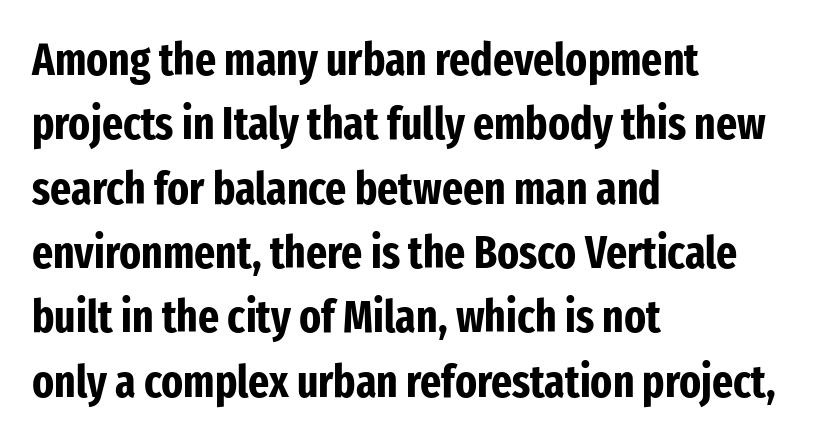
The image shows 45 px bold, condensed sans-serif type, upright; set left-aligned, normal line spacing (1.43x), normal letter spacing, not underlined; low stroke contrast and a medium x-height.
